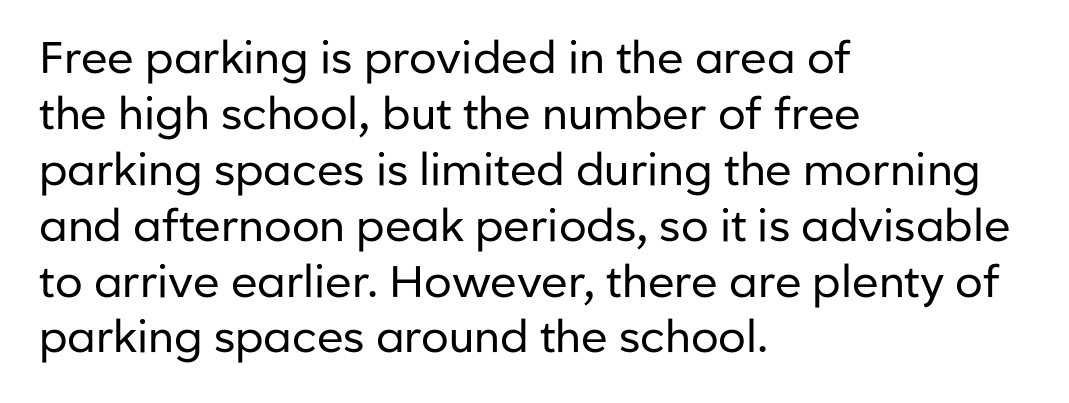
The image shows 44 px regular-weight sans-serif type, upright; set left-aligned, normal line spacing (1.27x), normal letter spacing, not underlined; low stroke contrast and a medium x-height.
